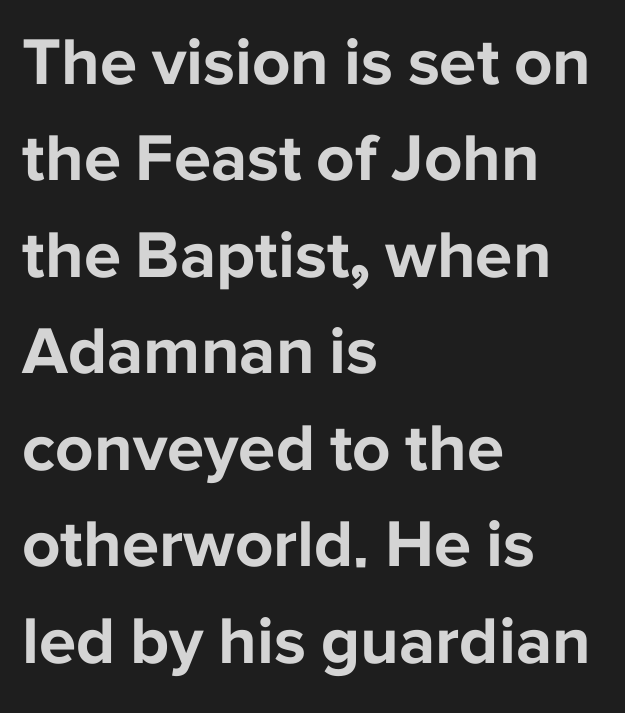
The image shows 67 px bold sans-serif type, upright; set left-aligned, normal line spacing (1.44x), normal letter spacing, not underlined; low stroke contrast and a medium x-height.
